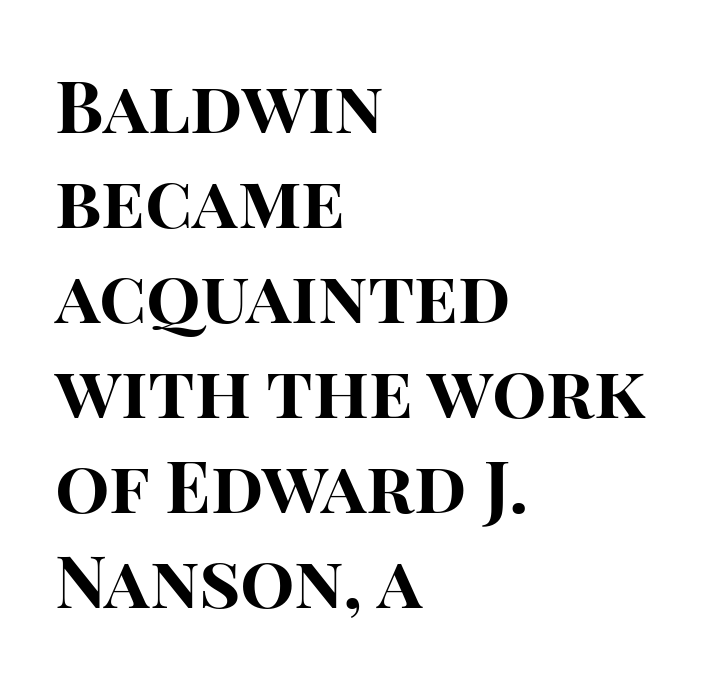
The rendering uses natural spacing where letterforms have individual widths. The vertical gap from one line to the next is medium. The tracking reads as untouched default to a designer's eye. The face used here is a sans, in the tradition of grotesques and geometrics. No italicization has been applied; the sample stays upright.
